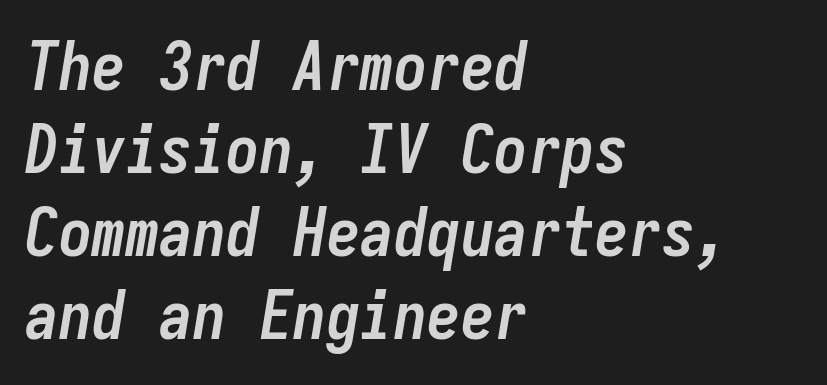
Q: Is the text bold? A: Yes.
Q: Is the text italic (slanted)? A: Yes, it leans right by about 9 degrees.
Q: Is the text underlined? A: No.
Q: How is the paragraph aligned? A: Left-aligned.
Q: Is the spacing between letters normal or unusually wide? A: Normal.
Q: Width (condensed, normal, or wide)? A: Condensed.
Q: Stroke contrast? A: Low.
Q: x-height? A: Medium.
Q: Monospaced? A: Yes.
